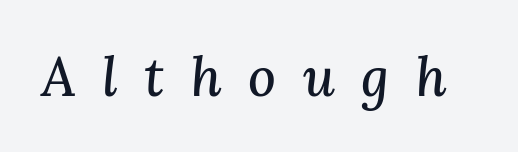
The image shows 54 px serif type, italic (leaning right); set unusually wide letter spacing (+0.49 em), not underlined; medium stroke contrast and a medium x-height.
